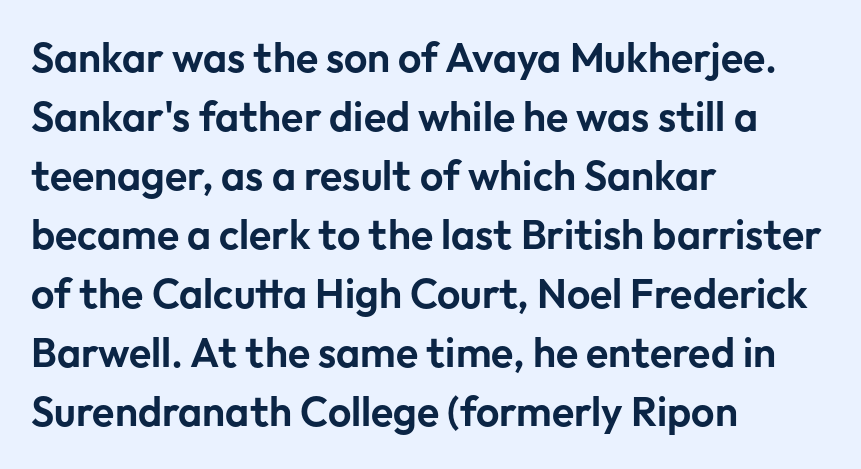
Q: Is the text italic (slanted)? A: No, it is upright.
Q: Is the typeface a serif or a sans-serif typeface? A: Sans-serif.
Q: Is the text underlined? A: No.
Q: How is the paragraph aligned? A: Left-aligned.
Q: Is the spacing between letters normal or unusually wide? A: Normal.
Q: Is the spacing between lines tight, normal or loose? A: Normal.
Q: Width (condensed, normal, or wide)? A: Normal.
Q: Stroke contrast? A: Low.
Q: x-height? A: Medium.
Q: Monospaced? A: No.
